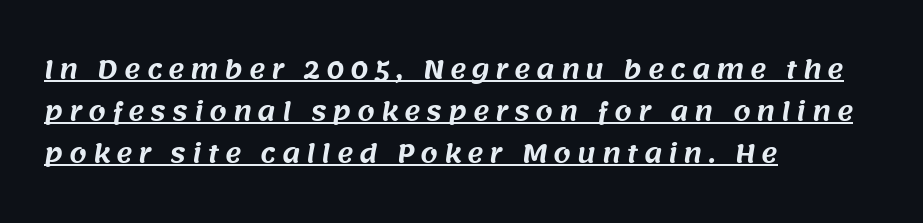
Q: Is the text underlined? A: Yes.
Q: How is the paragraph aligned? A: Left-aligned.
Q: Is the spacing between letters normal or unusually wide? A: Unusually wide.
Q: Is the spacing between lines tight, normal or loose? A: Normal.
